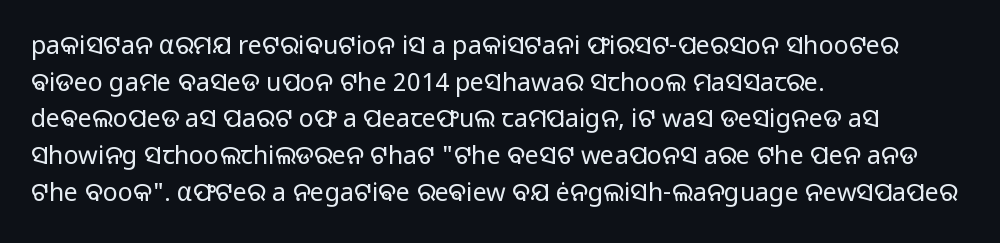
Q: Is the text bold? A: No.
Q: Is the text italic (slanted)? A: No, it is upright.
Q: Is the text underlined? A: No.
Q: How is the paragraph aligned? A: Left-aligned.
Q: Is the spacing between letters normal or unusually wide? A: Normal.
Q: Is the spacing between lines tight, normal or loose? A: Normal.
